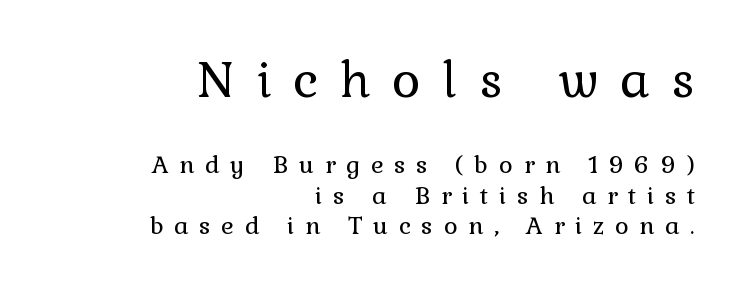
A typesetter would call this heavily tracked-out type. This rendering uses right alignment, leaving the left contour irregular. A serif font was chosen for this passage. Clear beneath every line of the passage. Horizontal bands of white between lines are of average thickness. The passage shown is typed in a proportional face where columns would drift.
